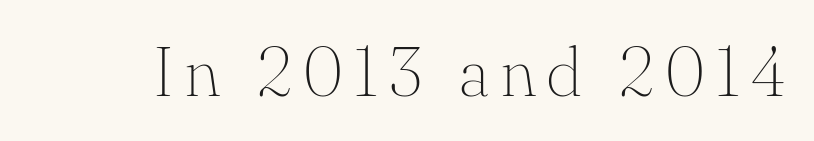
{"serif": "yes", "italic": "no", "bold": "no", "weight": "thin", "width": "normal", "stroke_contrast": "medium", "x_height": "small", "monospaced": "no", "underline": "no", "glyph_px": 70}
